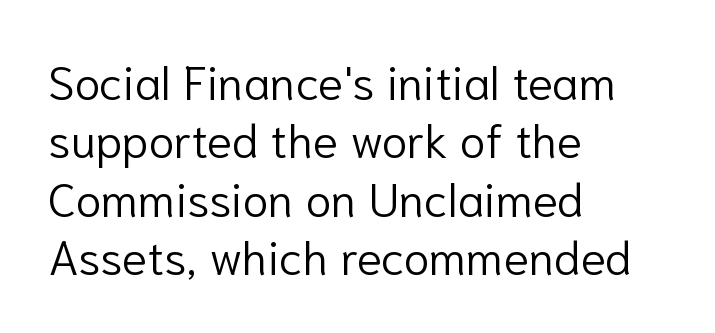
Q: Is the text bold? A: No.
Q: Is the text italic (slanted)? A: No, it is upright.
Q: Is the typeface a serif or a sans-serif typeface? A: Sans-serif.
Q: Is the text underlined? A: No.
Q: How is the paragraph aligned? A: Left-aligned.
Q: Is the spacing between letters normal or unusually wide? A: Normal.
Q: Width (condensed, normal, or wide)? A: Normal.
Q: Stroke contrast? A: Low.
Q: x-height? A: Medium.
Q: Monospaced? A: No.
